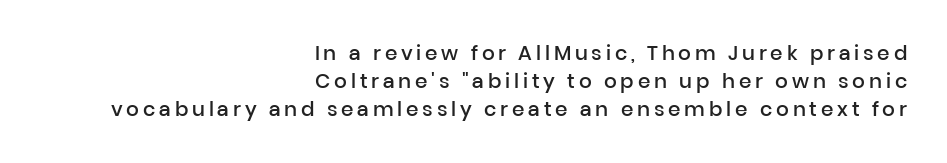
The image shows 20 px text type, upright; set right-aligned, normal line spacing (1.41x), not underlined.
